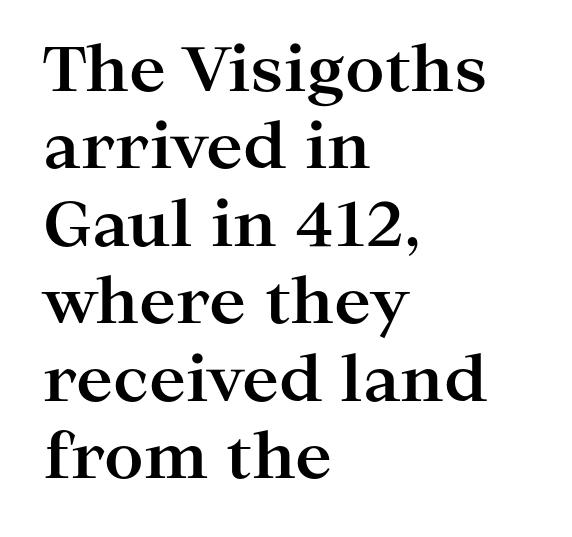
{"serif": "yes", "italic": "no", "bold": "yes", "weight": "bold", "width": "wide", "stroke_contrast": "high", "x_height": "medium", "monospaced": "no", "underline": "no", "align": "left", "line_spacing": "normal", "line_spacing_ratio": 1.25, "letter_spacing": "normal", "letter_spacing_em": 0.0, "glyph_px": 62}
